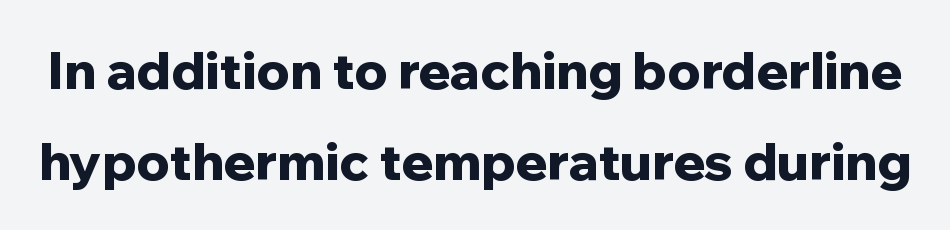
The image shows 52 px bold sans-serif type, upright; set line spacing 1.75x, normal letter spacing, not underlined; low stroke contrast and a medium x-height.
